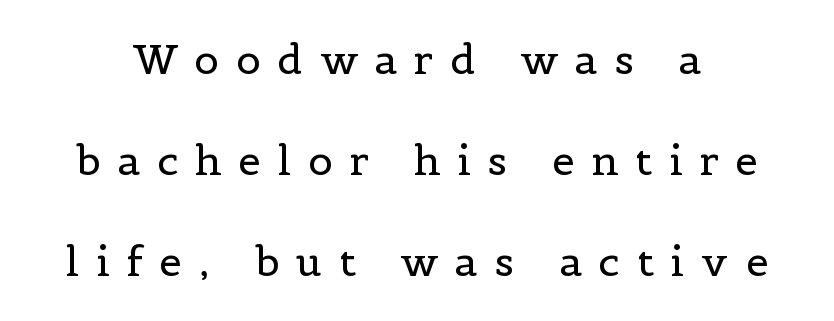
The image shows 41 px regular-weight serif type, upright; set loose line spacing (2.46x), unusually wide letter spacing (+0.41 em), not underlined; a medium x-height.
